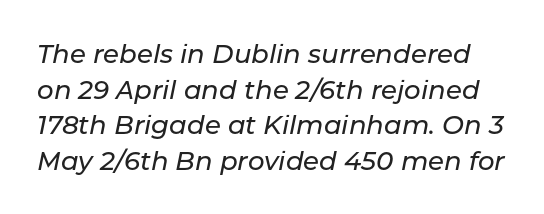
{"italic": "yes", "lean": "right", "slant_degrees": 11, "underline": "no", "line_spacing": "normal", "line_spacing_ratio": 1.37, "letter_spacing": "normal", "letter_spacing_em": 0.0, "glyph_px": 26}
